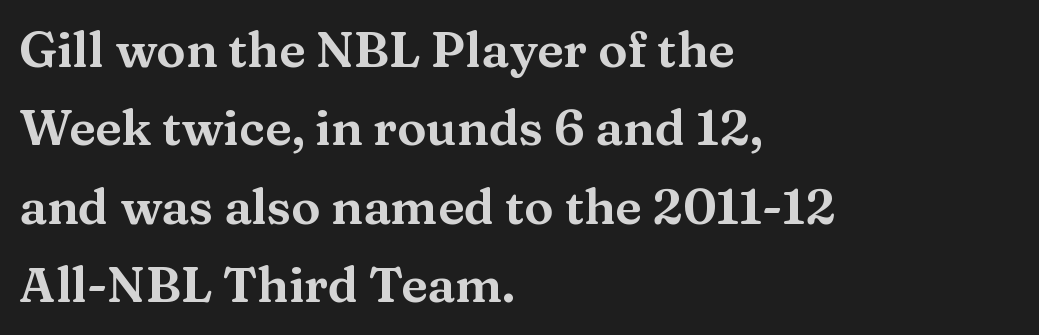
Q: Is the text italic (slanted)? A: No, it is upright.
Q: Is the typeface a serif or a sans-serif typeface? A: Serif.
Q: Is the text underlined? A: No.
Q: How is the paragraph aligned? A: Left-aligned.
Q: Is the spacing between letters normal or unusually wide? A: Normal.
Q: Is the spacing between lines tight, normal or loose? A: Normal.
Q: Width (condensed, normal, or wide)? A: Wide.
Q: Stroke contrast? A: Medium.
Q: x-height? A: Medium.
Q: Monospaced? A: No.
